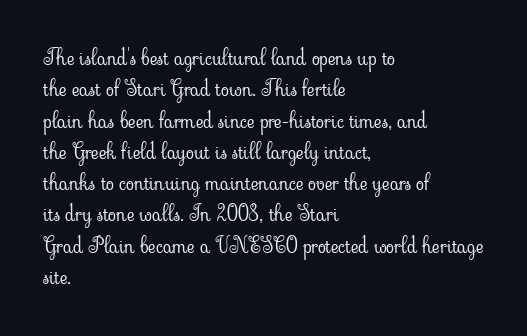
Q: Is the text bold? A: No.
Q: Is the text italic (slanted)? A: No, it is upright.
Q: Is the text underlined? A: No.
Q: How is the paragraph aligned? A: Left-aligned.
Q: Is the spacing between letters normal or unusually wide? A: Normal.
Q: Is the spacing between lines tight, normal or loose? A: Normal.
